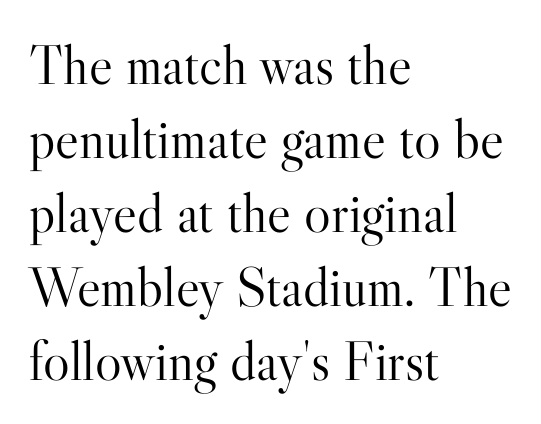
{"serif": "yes", "italic": "no", "bold": "no", "weight": "light", "width": "normal", "stroke_contrast": "high", "x_height": "small", "monospaced": "no", "underline": "no", "align": "left", "line_spacing": "normal", "line_spacing_ratio": 1.32, "letter_spacing": "normal", "letter_spacing_em": 0.0, "glyph_px": 56}
